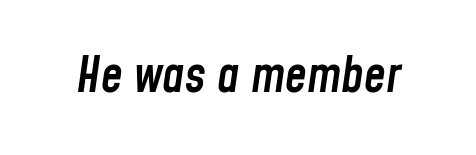
The image shows 49 px semibold, condensed type, italic (leaning right); set normal letter spacing, not underlined; low stroke contrast and a medium x-height.
